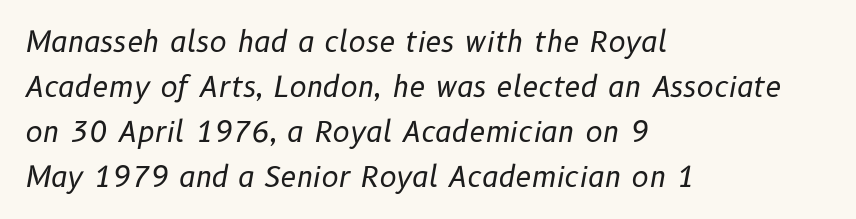
The rendering applies a slant to the glyphs. The line-height multiplier appears to be the usual default. Letters have the restrained weight of plain body copy at most. Every row of glyphs begins at an identical x-position on the left. The passage shown is typed in a proportional face where columns would drift. Honestly, there is no underline to notice here at all.
